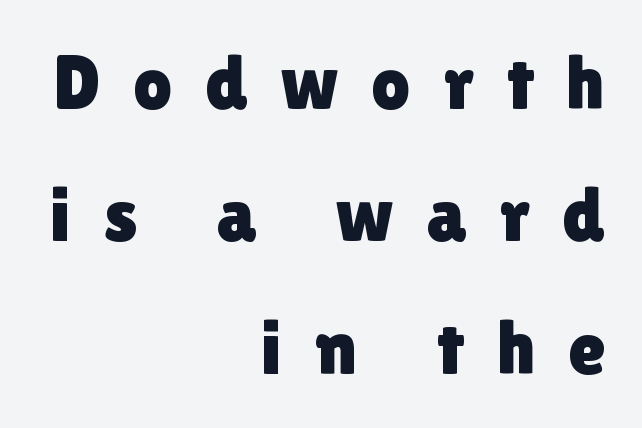
{"serif": "no", "italic": "no", "width": "normal", "x_height": "medium", "monospaced": "no", "underline": "no", "align": "right", "line_spacing_ratio": 1.72, "letter_spacing": "wide", "letter_spacing_em": 0.42, "glyph_px": 77}
